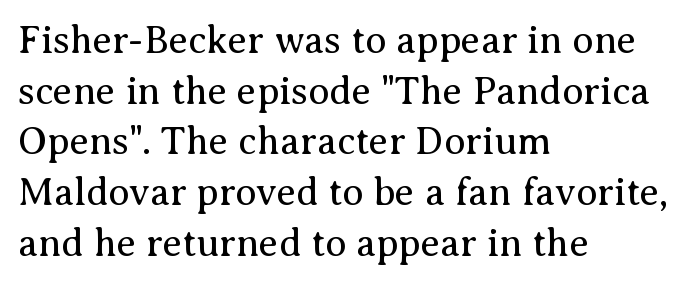
The image shows 39 px regular-weight serif type, upright; set left-aligned, normal line spacing (1.3x), normal letter spacing, not underlined; medium stroke contrast and a medium x-height.
